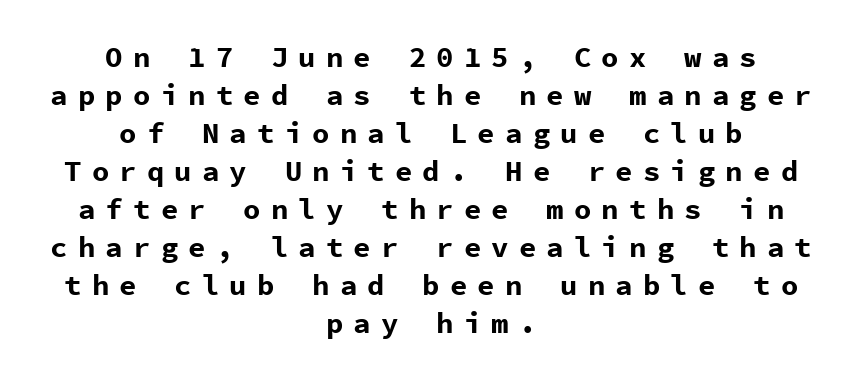
{"serif": "no", "italic": "no", "bold": "yes", "weight": "bold", "width": "normal", "stroke_contrast": "low", "x_height": "medium", "monospaced": "yes", "underline": "no", "align": "center", "line_spacing": "normal", "line_spacing_ratio": 1.31, "letter_spacing": "wide", "letter_spacing_em": 0.35, "glyph_px": 29}
